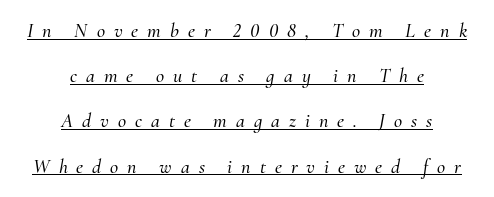
Here the glyphs are tracked loosely, breaking word shapes into spaced letters. Does a line run under the words? Yes, clearly. Rows of type keep a wide berth in the vertical direction. These lines are centered, leaving both edges ragged. The rendering applies a slant to the glyphs.
